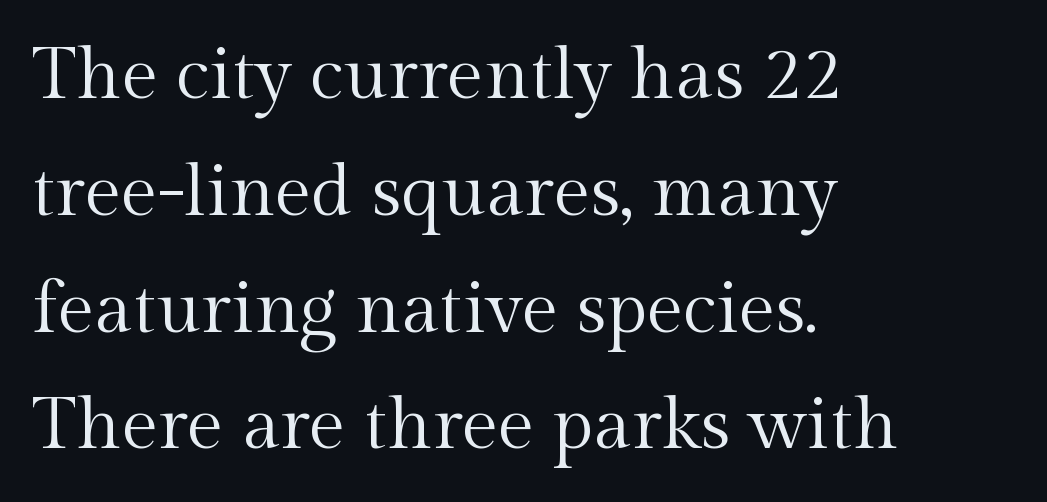
Q: Is the text bold? A: No.
Q: Is the text italic (slanted)? A: No, it is upright.
Q: Is the typeface a serif or a sans-serif typeface? A: Serif.
Q: Is the text underlined? A: No.
Q: How is the paragraph aligned? A: Left-aligned.
Q: Is the spacing between letters normal or unusually wide? A: Normal.
Q: Is the spacing between lines tight, normal or loose? A: Normal.
Q: Width (condensed, normal, or wide)? A: Normal.
Q: x-height? A: Medium.
Q: Monospaced? A: No.
